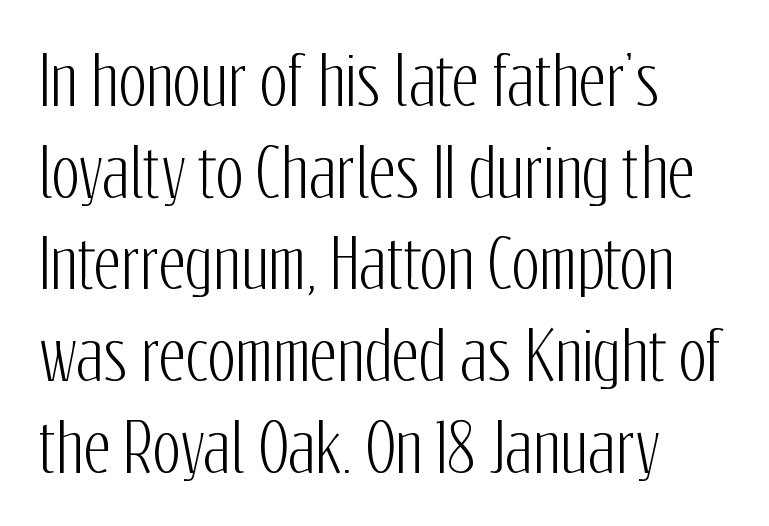
The image shows 66 px condensed sans-serif type, upright; set left-aligned, normal line spacing (1.39x), normal letter spacing, not underlined; low stroke contrast and a medium x-height.
